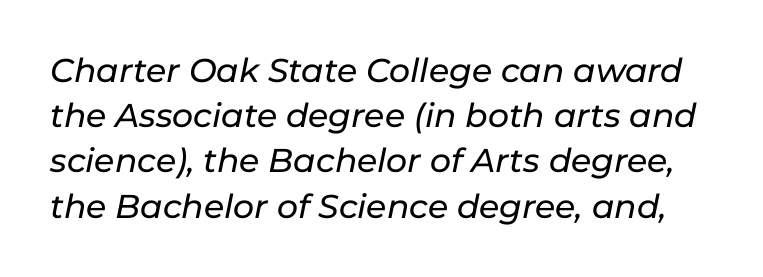
{"italic": "yes", "lean": "right", "slant_degrees": 11, "width": "normal", "stroke_contrast": "low", "x_height": "medium", "monospaced": "no", "underline": "no", "line_spacing": "normal", "line_spacing_ratio": 1.37, "letter_spacing": "normal", "letter_spacing_em": 0.0, "glyph_px": 33}
